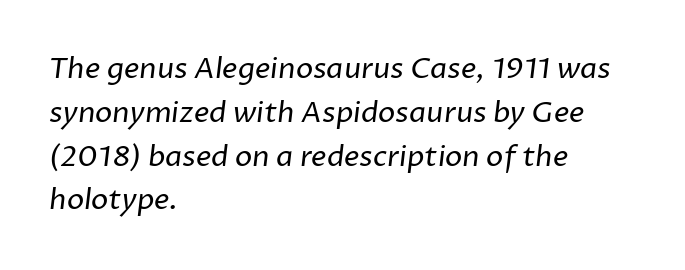
{"serif": "no", "bold": "no", "weight": "regular", "width": "normal", "stroke_contrast": "low", "x_height": "medium", "monospaced": "no", "underline": "no", "align": "left", "line_spacing": "normal", "line_spacing_ratio": 1.51, "letter_spacing": "normal", "letter_spacing_em": 0.0, "glyph_px": 29}
